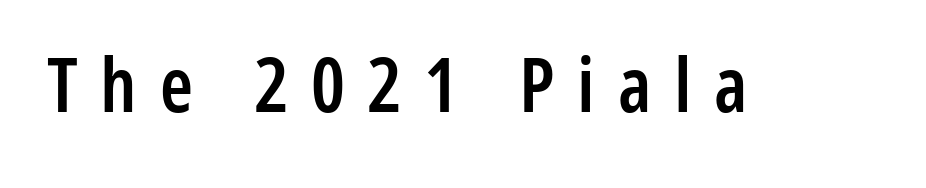
Q: Is the text bold? A: Semi-bold.
Q: Is the text italic (slanted)? A: No, it is upright.
Q: Is the typeface a serif or a sans-serif typeface? A: Sans-serif.
Q: Is the text underlined? A: No.
Q: Is the spacing between letters normal or unusually wide? A: Unusually wide.
Q: Width (condensed, normal, or wide)? A: Condensed.
Q: Stroke contrast? A: Low.
Q: x-height? A: Medium.
Q: Monospaced? A: No.
